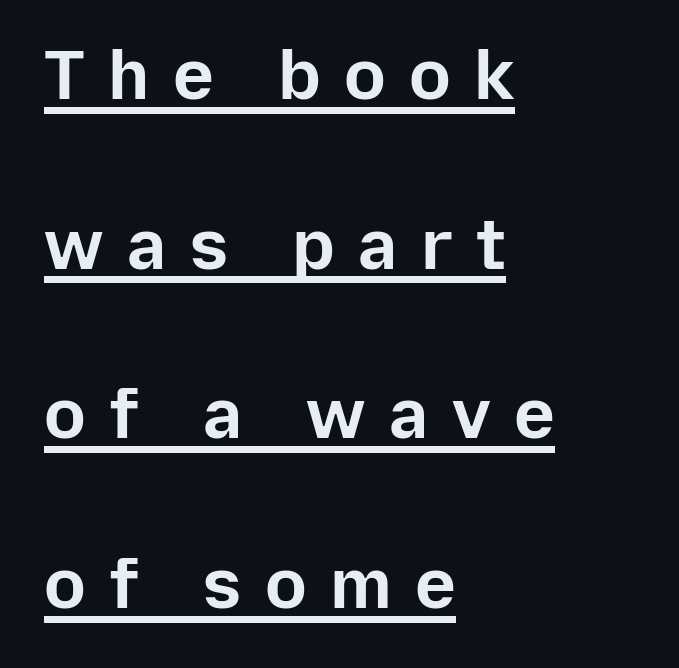
{"serif": "no", "italic": "no", "bold": "yes", "weight": "bold", "width": "normal", "stroke_contrast": "low", "x_height": "medium", "monospaced": "no", "underline": "yes", "align": "left", "line_spacing": "loose", "line_spacing_ratio": 2.46, "letter_spacing": "wide", "letter_spacing_em": 0.34, "glyph_px": 69}
